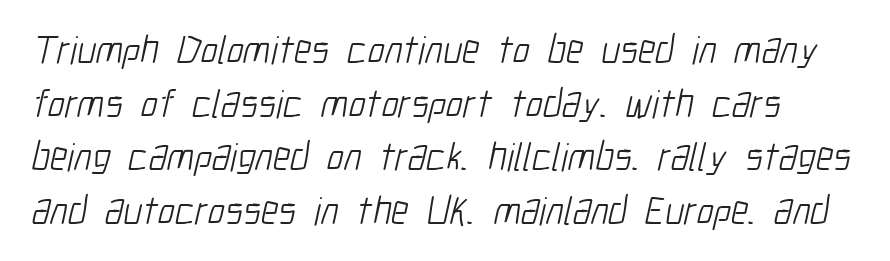
Horizontal bands of white between lines are of average thickness. The passage shown is not underscored anywhere. No extra ink here — the face is not bold. A typesetter would label this face a sans. This sample has the flowing, uneven cadence of proportional lettering.
